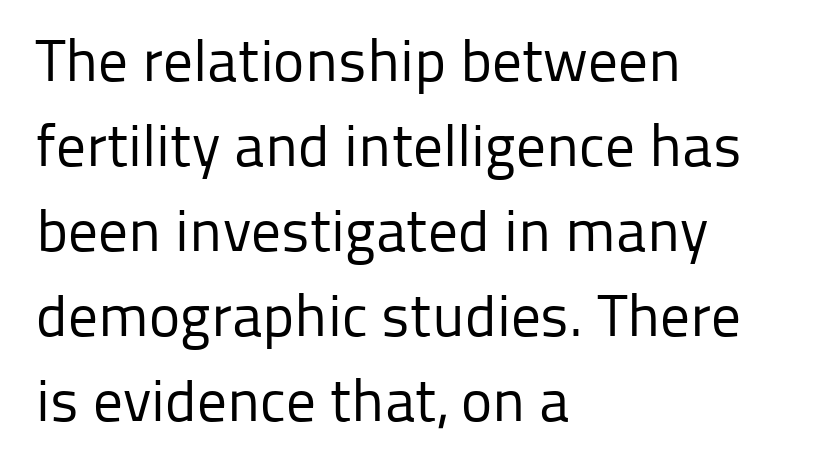
{"serif": "no", "italic": "no", "bold": "no", "weight": "regular", "width": "normal", "stroke_contrast": "low", "x_height": "medium", "monospaced": "no", "underline": "no", "align": "left", "line_spacing": "normal", "line_spacing_ratio": 1.44, "letter_spacing": "normal", "letter_spacing_em": 0.0, "glyph_px": 59}
